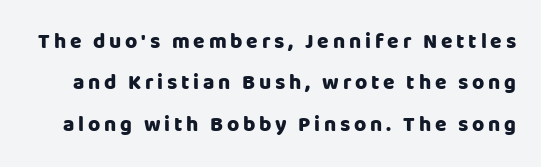
{"italic": "no", "bold": "yes", "underline": "no", "line_spacing": "loose", "line_spacing_ratio": 1.97, "glyph_px": 21}
